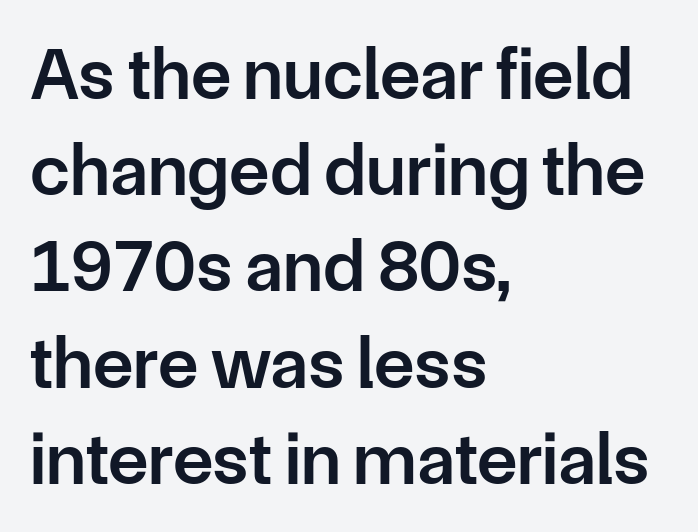
The image shows 74 px semibold sans-serif type, upright; set left-aligned, normal line spacing (1.3x), normal letter spacing, not underlined; low stroke contrast and a medium x-height.
